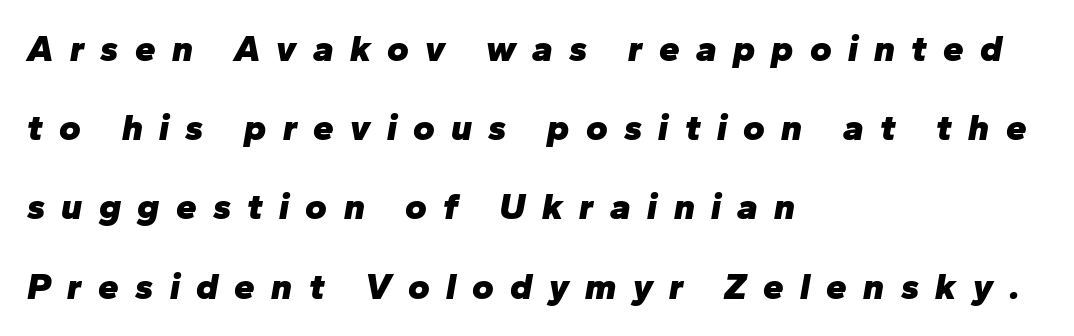
No word sits above an underline. This sample has the flowing, uneven cadence of proportional lettering. As a designer I'd log this as weight 700, bold. An italicized treatment has been applied to the whole sample.
